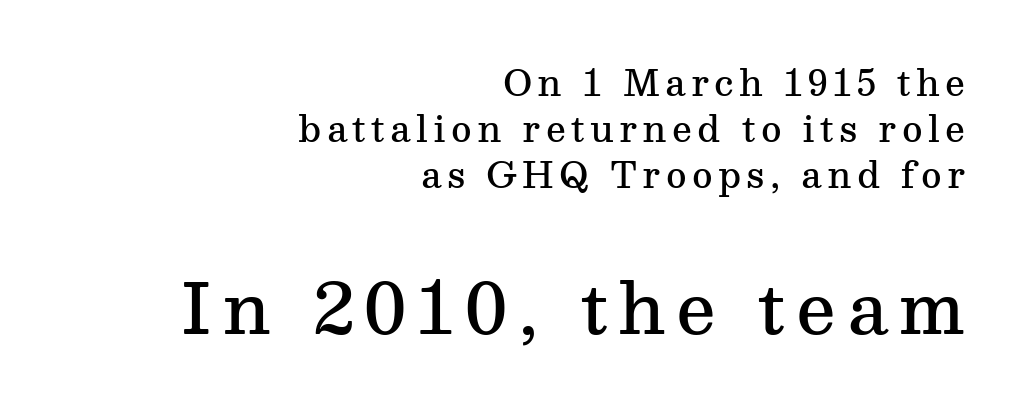
Q: Is the text bold? A: Semi-bold.
Q: Is the text italic (slanted)? A: No, it is upright.
Q: Is the typeface a serif or a sans-serif typeface? A: Serif.
Q: Is the text underlined? A: No.
Q: How is the paragraph aligned? A: Right-aligned.
Q: Is the spacing between lines tight, normal or loose? A: Normal.
Q: Which block of text is set in a larger size, the first (top) or the second (bottom)? A: The second (bottom) one.
Q: Width (condensed, normal, or wide)? A: Normal.
Q: Stroke contrast? A: Medium.
Q: x-height? A: Medium.
Q: Monospaced? A: No.
